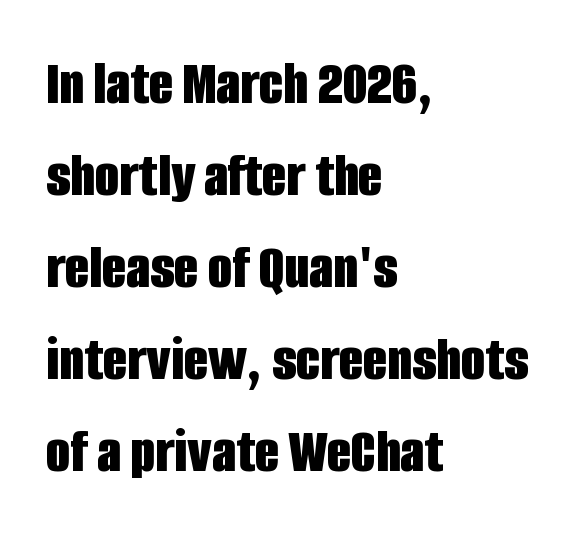
The font's upright variant was chosen for this text. The face used here is proportionally spaced, like ordinary book or web type. Serif or sans? Sans — the stroke terminals are bare. Notice how the passage keeps a crisp vertical edge on the left only.
